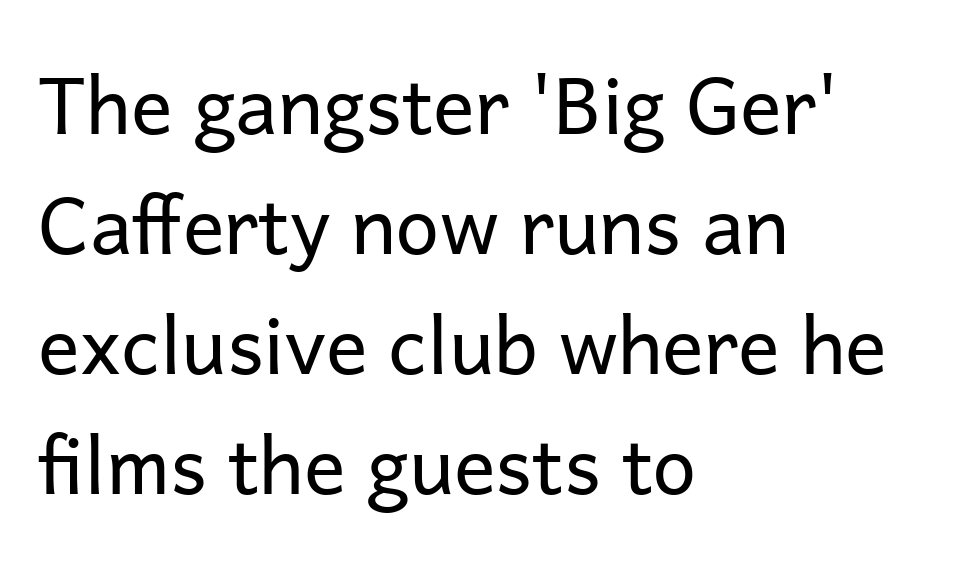
The image shows 78 px regular-weight sans-serif type, upright; set left-aligned, normal line spacing (1.54x), normal letter spacing, not underlined; low stroke contrast and a medium x-height.
